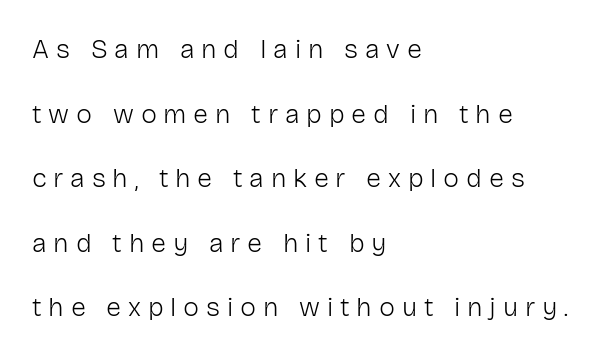
What's the leading like? Stretched, with rows far apart. Characters remain perfectly vertical along every line. Counters stay open thanks to moderate or lighter strokes. Does the copy run flush right? No — it runs flush left. The rendering inserts visible extra space after every character. Has an underline been added? It has not.
